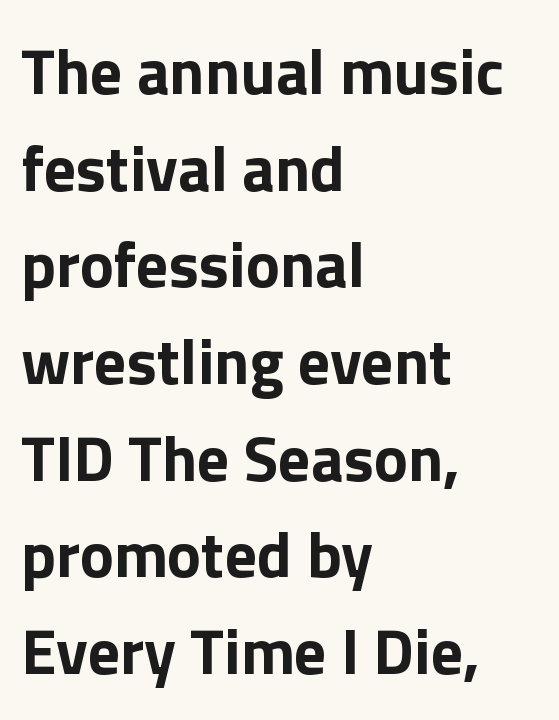
Q: Is the text bold? A: Yes.
Q: Is the text italic (slanted)? A: No, it is upright.
Q: Is the typeface a serif or a sans-serif typeface? A: Sans-serif.
Q: Is the text underlined? A: No.
Q: How is the paragraph aligned? A: Left-aligned.
Q: Is the spacing between letters normal or unusually wide? A: Normal.
Q: Is the spacing between lines tight, normal or loose? A: Normal.
Q: Width (condensed, normal, or wide)? A: Normal.
Q: Stroke contrast? A: Low.
Q: x-height? A: Medium.
Q: Monospaced? A: No.
